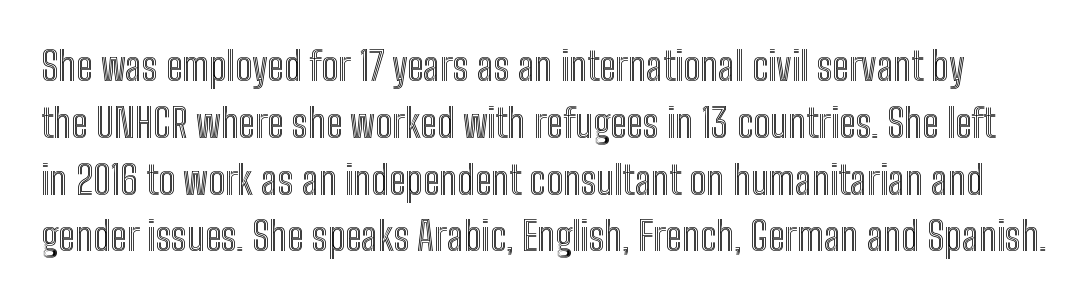
Q: Is the text italic (slanted)? A: No, it is upright.
Q: Is the text underlined? A: No.
Q: Is the spacing between letters normal or unusually wide? A: Normal.
Q: Is the spacing between lines tight, normal or loose? A: Normal.
Q: Width (condensed, normal, or wide)? A: Condensed.
Q: x-height? A: Medium.
Q: Monospaced? A: No.
